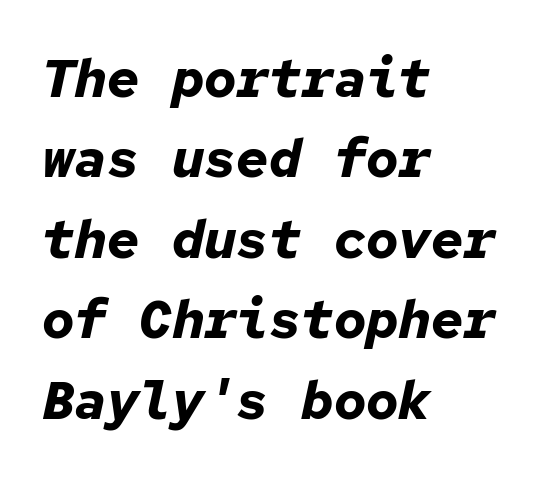
The image shows 54 px bold type, italic (leaning right), monospaced; set left-aligned, normal line spacing (1.49x), normal letter spacing, not underlined; low stroke contrast and a medium x-height.
